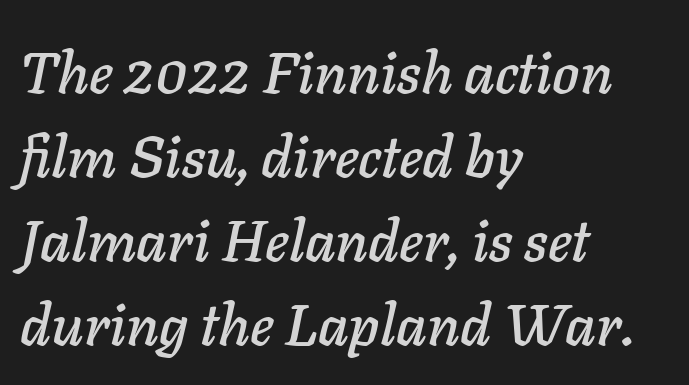
This sample has the flowing, uneven cadence of proportional lettering. Caption: multi-line text, flush left, ragged right. Rule under the text: the space is simply empty. How are the letters spaced? Ordinarily, with no added tracking.
